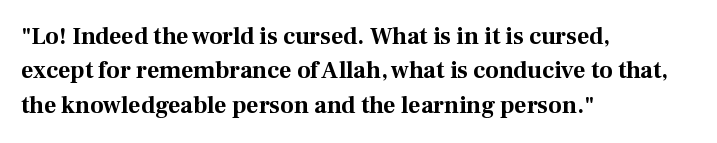
Q: Is the text bold? A: Yes.
Q: Is the text italic (slanted)? A: No, it is upright.
Q: Is the text underlined? A: No.
Q: How is the paragraph aligned? A: Left-aligned.
Q: Is the spacing between letters normal or unusually wide? A: Normal.
Q: Is the spacing between lines tight, normal or loose? A: Normal.
